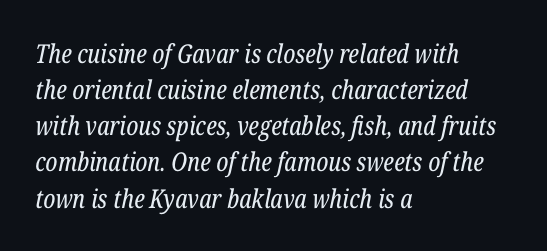
{"italic": "yes", "lean": "right", "slant_degrees": 12, "bold": "no", "underline": "no", "align": "left", "line_spacing": "normal", "line_spacing_ratio": 1.39, "letter_spacing": "normal", "letter_spacing_em": 0.0, "glyph_px": 26}
